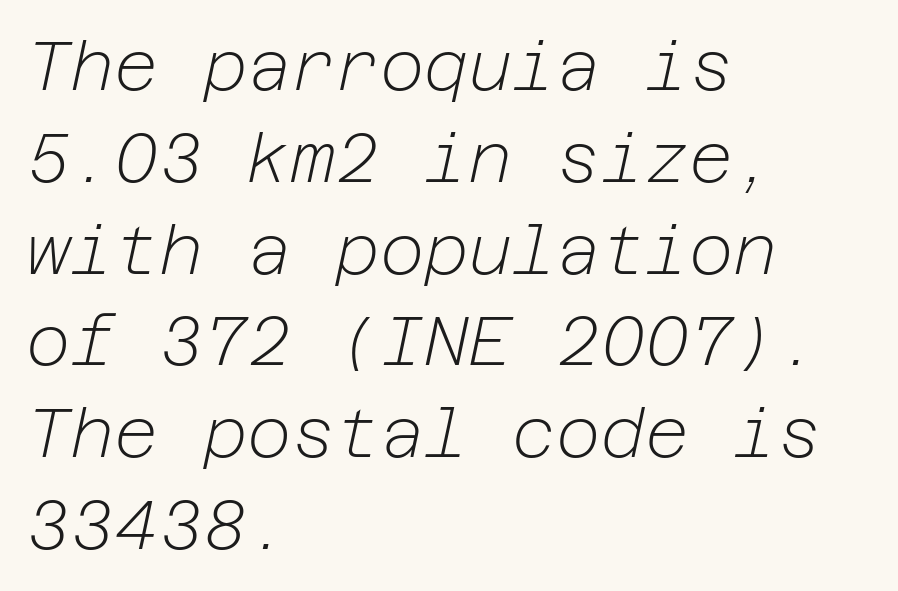
The image shows 68 px light type, italic (leaning right); set left-aligned, normal line spacing (1.35x), normal letter spacing, not underlined; low stroke contrast and a medium x-height.
